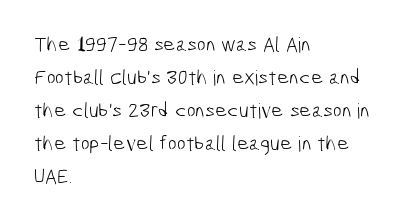
The image shows 21 px text type; set left-aligned, normal line spacing (1.57x), normal letter spacing, not underlined.
